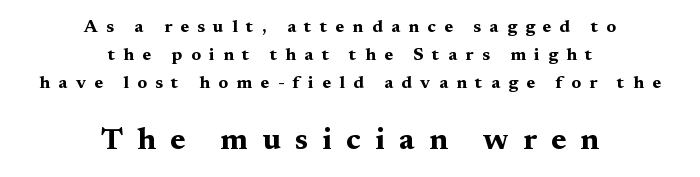
Think of a printed novel: that variable character pitch is what you see here. Vertical strokes here are truly vertical. The more generous point size was reserved for the lower chunk. Where is the straight margin? There isn't one; the lines are centered.
